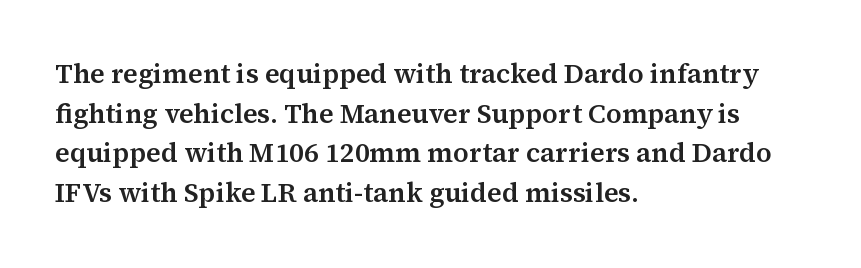
{"italic": "no", "underline": "no", "align": "left", "line_spacing": "normal", "line_spacing_ratio": 1.47, "letter_spacing": "normal", "letter_spacing_em": 0.0, "glyph_px": 27}
